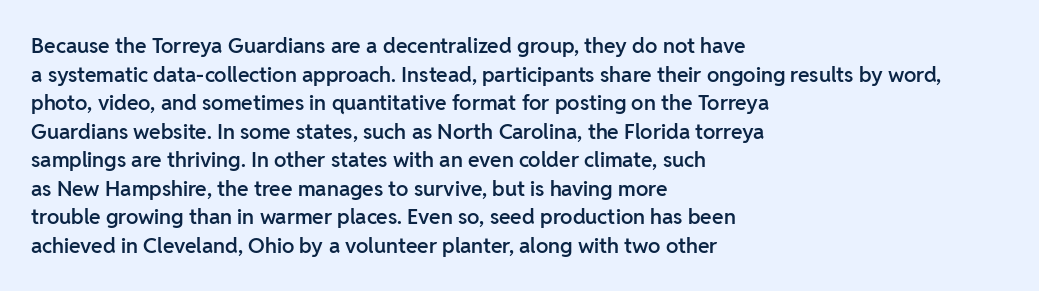
{"italic": "no", "bold": "semi", "underline": "no", "align": "left", "line_spacing": "normal", "line_spacing_ratio": 1.36, "letter_spacing": "normal", "letter_spacing_em": 0.0, "glyph_px": 21}
